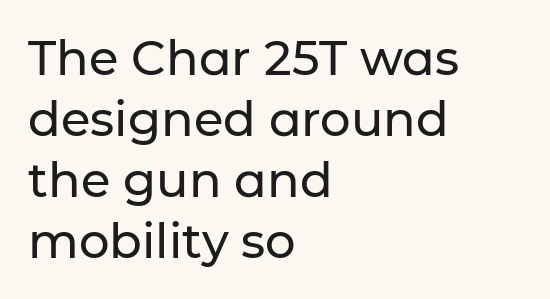
The image shows 48 px sans-serif type, upright; set left-aligned, normal line spacing (1.27x), normal letter spacing, not underlined; low stroke contrast and a medium x-height.
